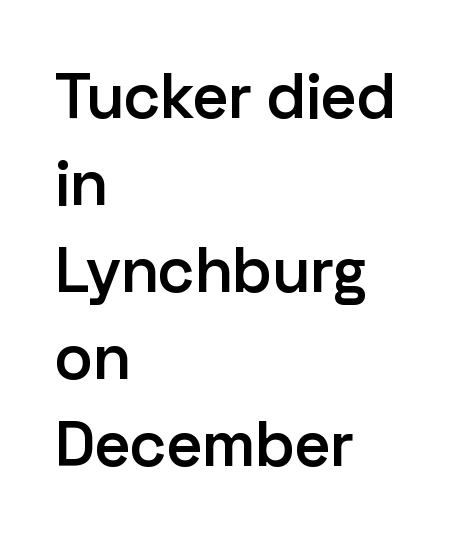
The image shows 64 px semibold sans-serif type, upright; set left-aligned, normal line spacing (1.36x), normal letter spacing, not underlined; low stroke contrast and a medium x-height.
